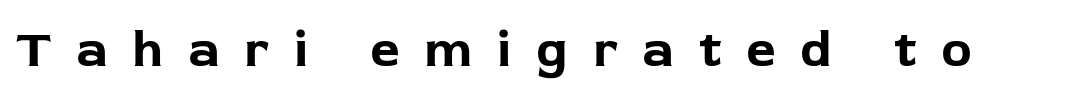
Q: Is the text bold? A: Yes.
Q: Is the text italic (slanted)? A: No, it is upright.
Q: Is the typeface a serif or a sans-serif typeface? A: Sans-serif.
Q: Is the text underlined? A: No.
Q: Is the spacing between letters normal or unusually wide? A: Unusually wide.
Q: Width (condensed, normal, or wide)? A: Normal.
Q: Stroke contrast? A: Low.
Q: x-height? A: Medium.
Q: Monospaced? A: No.
